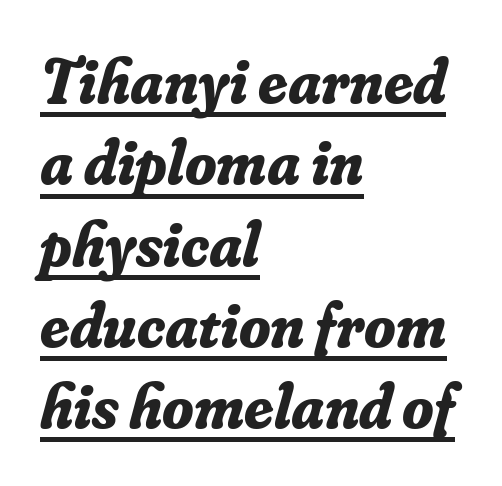
{"serif": "yes", "italic": "yes", "lean": "right", "slant_degrees": 16, "bold": "yes", "weight": "bold", "width": "normal", "stroke_contrast": "low", "x_height": "small", "monospaced": "no", "underline": "yes", "align": "left", "line_spacing": "normal", "line_spacing_ratio": 1.27, "letter_spacing": "normal", "letter_spacing_em": 0.0, "glyph_px": 64}
